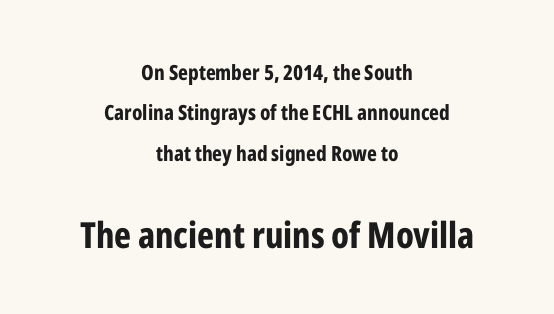
The image shows 36 px bold, condensed sans-serif type, upright; set centered, loose line spacing (1.92x), normal letter spacing, not underlined; the second (bottom) block is 1.71x larger; low stroke contrast and a medium x-height.
